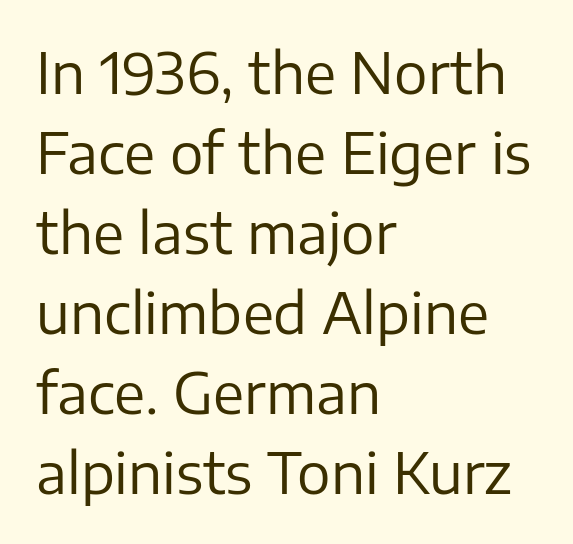
Q: Is the text bold? A: No.
Q: Is the text italic (slanted)? A: No, it is upright.
Q: Is the typeface a serif or a sans-serif typeface? A: Sans-serif.
Q: Is the text underlined? A: No.
Q: How is the paragraph aligned? A: Left-aligned.
Q: Is the spacing between letters normal or unusually wide? A: Normal.
Q: Is the spacing between lines tight, normal or loose? A: Normal.
Q: Width (condensed, normal, or wide)? A: Normal.
Q: Stroke contrast? A: Low.
Q: x-height? A: Medium.
Q: Monospaced? A: No.
